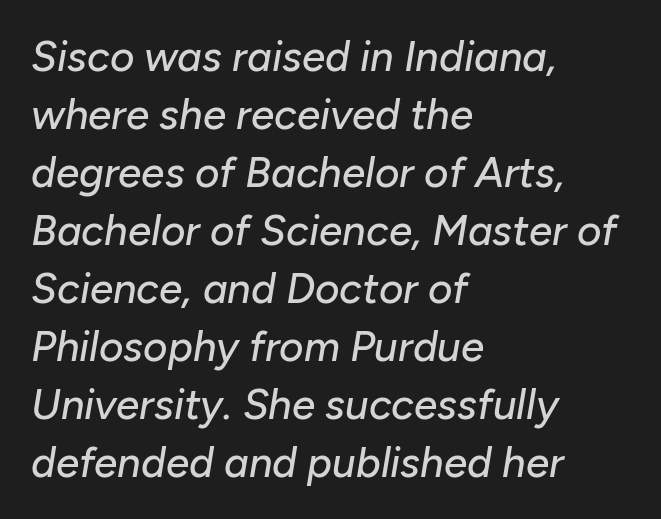
The image shows 42 px text type, italic (leaning right); set left-aligned, normal line spacing (1.38x), normal letter spacing, not underlined; low stroke contrast and a medium x-height.
